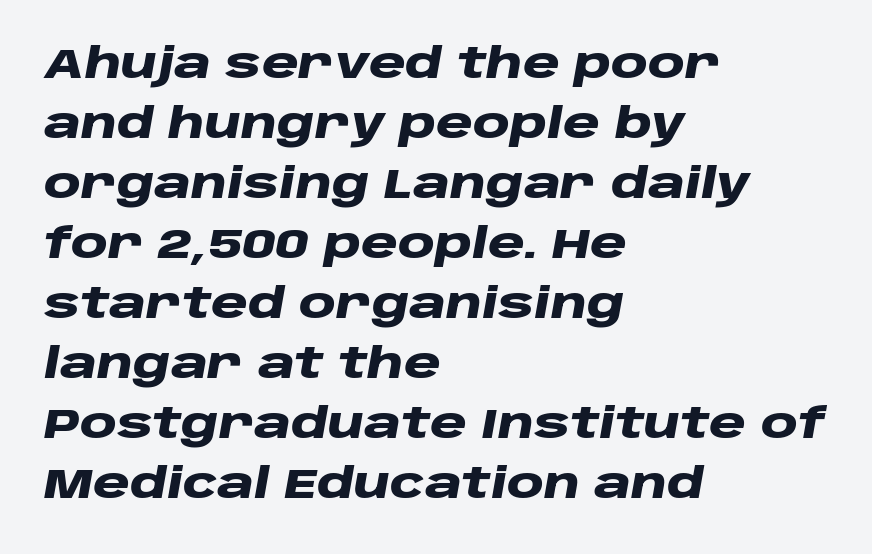
The letters sit at their default tracking, neither squeezed nor spread. The rows are spaced the way most documents space them. Spacing verdict: proportional, widths tailored to each character. Anything drawn beneath the words? Only blank space. When letters slant like this, we call the style italic. A dark, heavy texture on the line: the type is bold.
